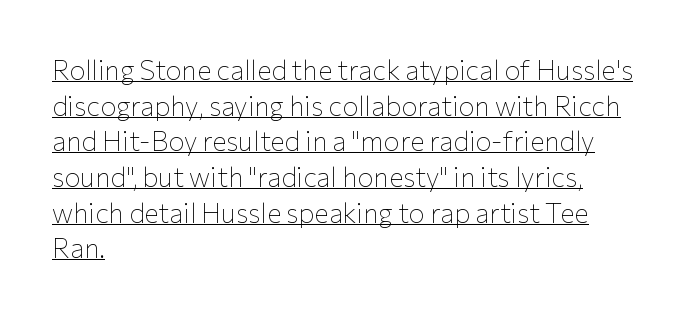
If you drew a ruler down the left edge, every line would touch it. Vertical spacing — default. Like a heading marked for emphasis, these lines bear an underscore. These lines were composed using upright roman letters. Bold? No — there's no thickening of the strokes.
